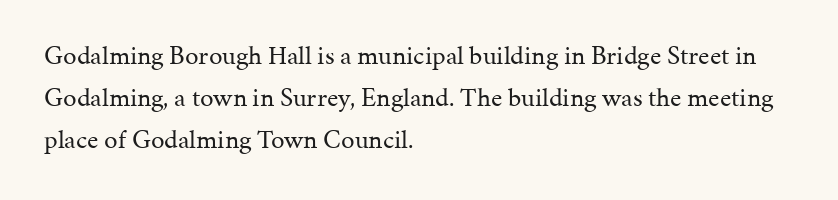
The image shows 27 px text type, upright; set left-aligned, normal line spacing (1.55x), normal letter spacing, not underlined.
